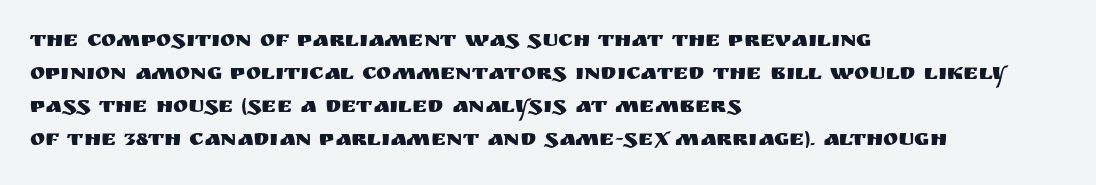
The image shows 23 px text type, upright; set left-aligned, normal line spacing (1.43x), normal letter spacing, not underlined.
